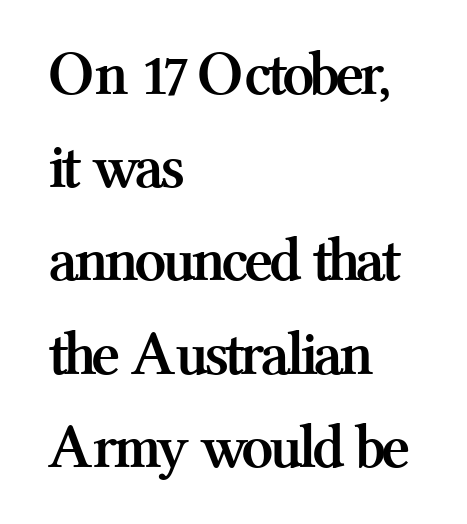
{"serif": "yes", "italic": "no", "bold": "yes", "weight": "semibold", "width": "normal", "stroke_contrast": "medium", "x_height": "medium", "monospaced": "no", "underline": "no", "align": "left", "line_spacing": "normal", "line_spacing_ratio": 1.48, "letter_spacing": "normal", "letter_spacing_em": 0.0, "glyph_px": 63}
